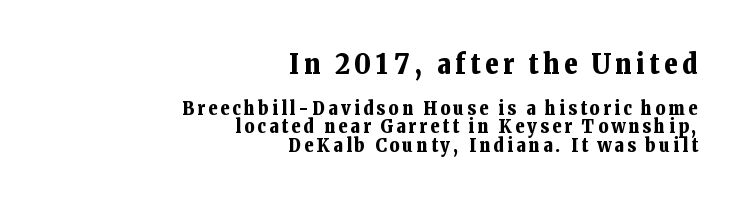
The image shows 28 px bold serif type, upright; set right-aligned, tight line spacing (0.98x), not underlined; the first (top) block is 1.47x larger; low stroke contrast and a medium x-height.
